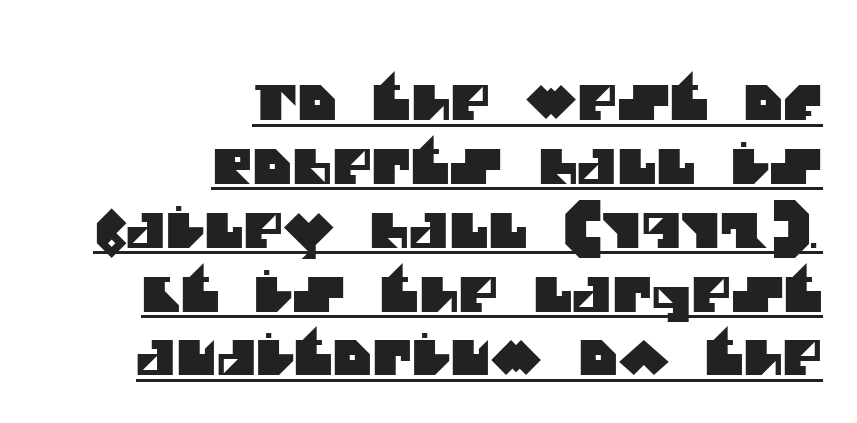
Q: Is the typeface a serif or a sans-serif typeface? A: Sans-serif.
Q: Is the text underlined? A: Yes.
Q: How is the paragraph aligned? A: Right-aligned.
Q: Is the spacing between letters normal or unusually wide? A: Normal.
Q: Is the spacing between lines tight, normal or loose? A: Normal.
Q: Width (condensed, normal, or wide)? A: Normal.
Q: Stroke contrast? A: Medium.
Q: x-height? A: Large.
Q: Monospaced? A: No.
